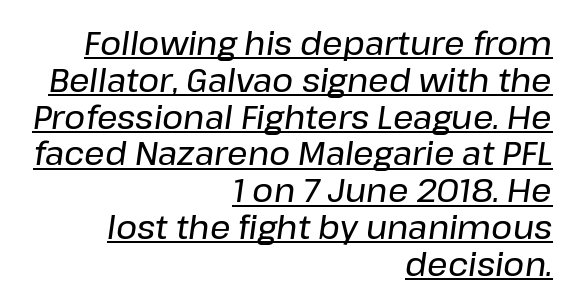
The image shows 32 px text type, italic (leaning right); set right-aligned, tight line spacing (1.15x), normal letter spacing, underlined; low stroke contrast and a medium x-height.
